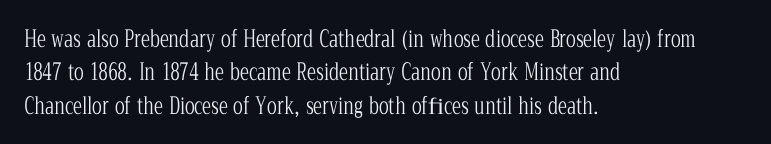
Q: Is the text bold? A: No.
Q: Is the text italic (slanted)? A: No, it is upright.
Q: Is the text underlined? A: No.
Q: How is the paragraph aligned? A: Left-aligned.
Q: Is the spacing between letters normal or unusually wide? A: Normal.
Q: Is the spacing between lines tight, normal or loose? A: Normal.
